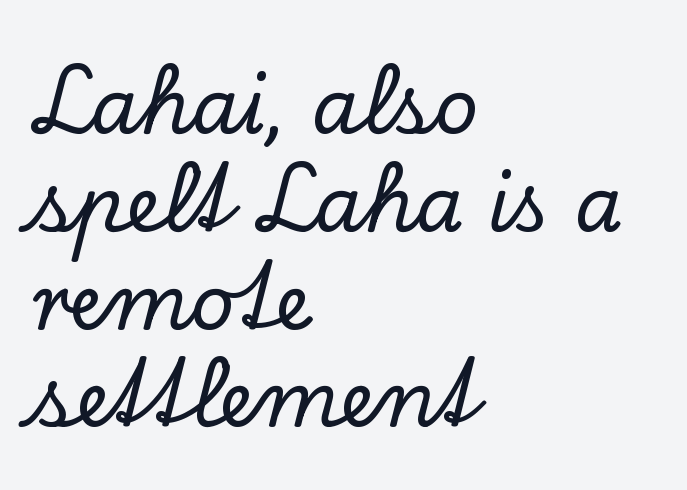
The image shows 77 px serif type; set left-aligned, normal line spacing (1.27x), normal letter spacing, not underlined; low stroke contrast and a small x-height.
